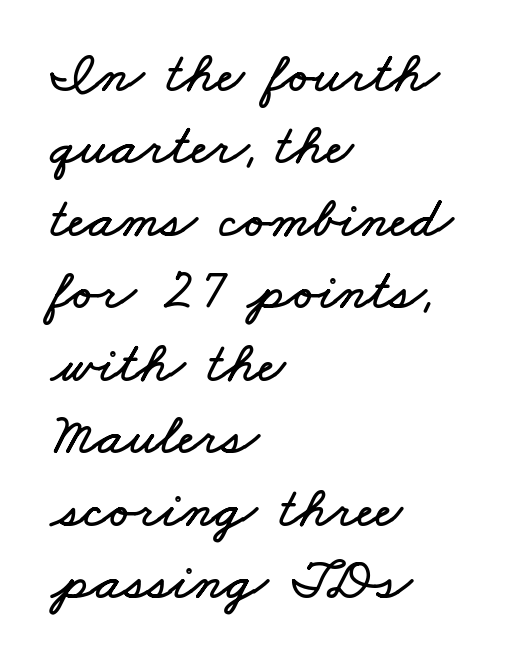
Note the varied advance widths — an 'i' is clearly narrower than an 'm'. No extra tracking has been applied to these lines. Any mark beneath the type? The region is blank. Leftover space on each line is placed entirely after the last word.
